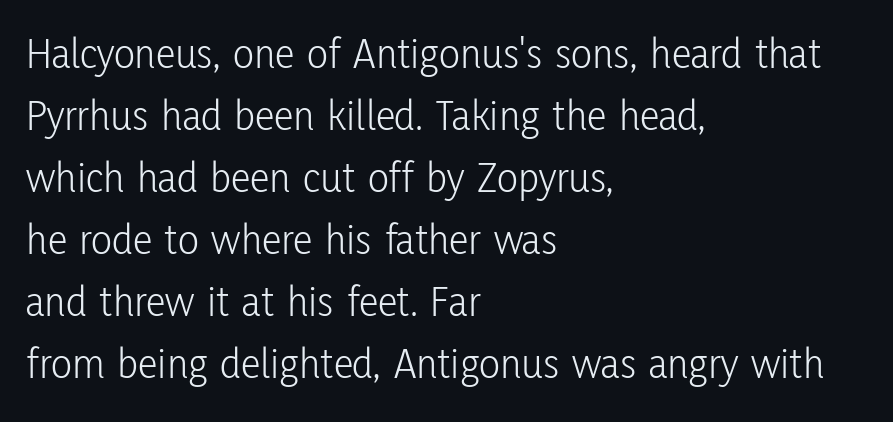
The image shows 44 px light, condensed sans-serif type, upright; set left-aligned, normal line spacing (1.41x), normal letter spacing, not underlined; low stroke contrast and a medium x-height.
